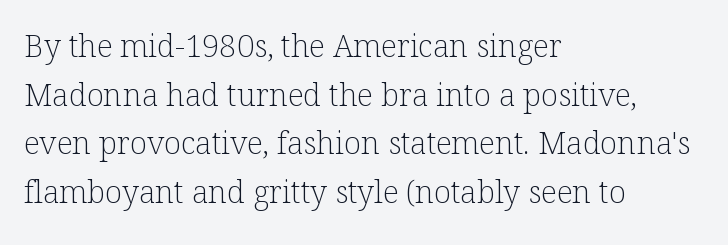
The image shows 31 px light serif type, upright; set left-aligned, normal line spacing (1.57x), normal letter spacing, not underlined; low stroke contrast and a medium x-height.
